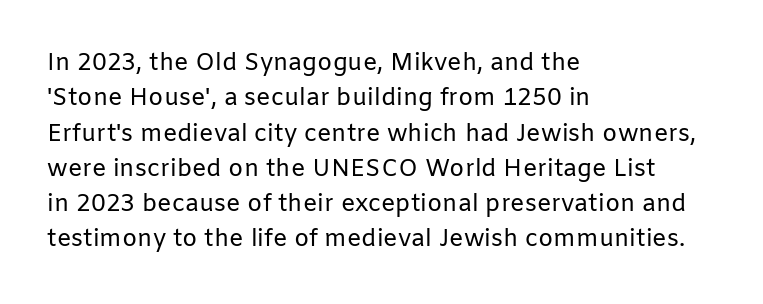
Q: Is the text bold? A: No.
Q: Is the text italic (slanted)? A: No, it is upright.
Q: Is the text underlined? A: No.
Q: How is the paragraph aligned? A: Left-aligned.
Q: Is the spacing between letters normal or unusually wide? A: Normal.
Q: Is the spacing between lines tight, normal or loose? A: Normal.
